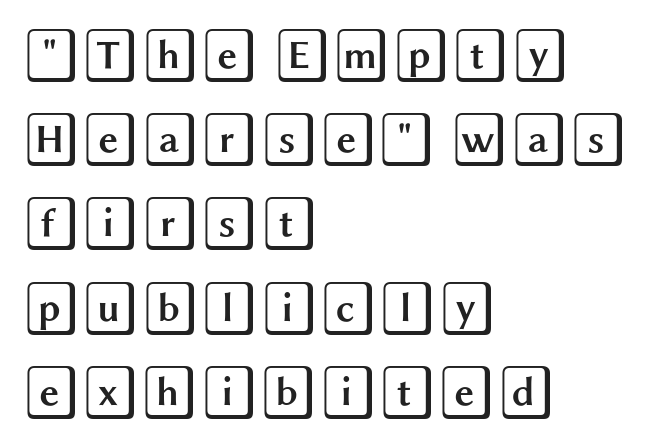
Honestly, there is no underline to notice here at all. The lines in this sample share a left origin and differ only in where they stop. Ordinary non-slanted type is in use. Observe the ordinary spacing: letters are neighbours, not strangers.
